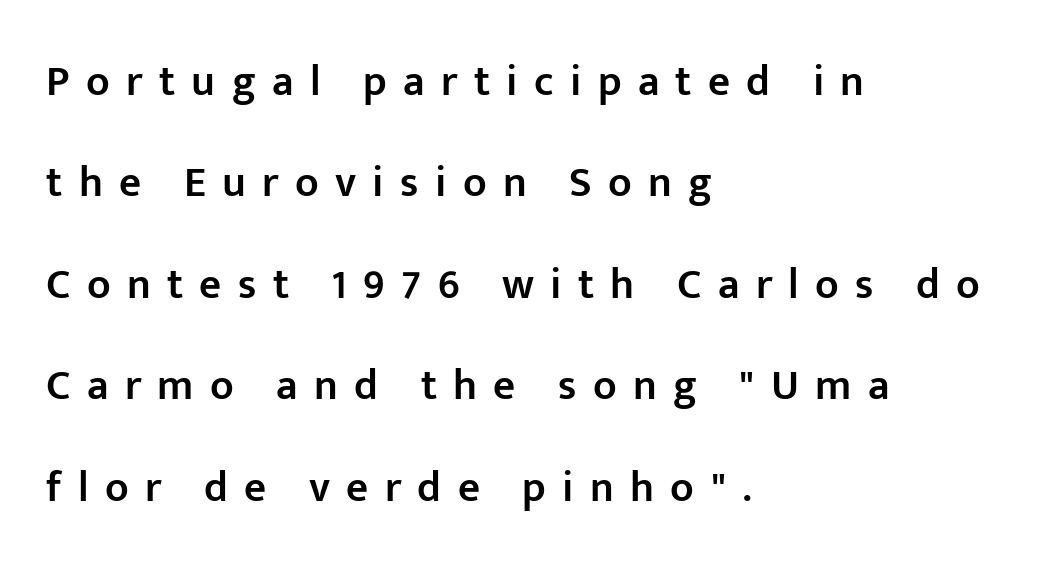
{"serif": "no", "italic": "no", "bold": "semi", "weight": "semibold", "width": "normal", "stroke_contrast": "low", "x_height": "medium", "monospaced": "no", "underline": "no", "align": "left", "line_spacing": "loose", "line_spacing_ratio": 2.36, "letter_spacing": "wide", "letter_spacing_em": 0.38, "glyph_px": 43}
